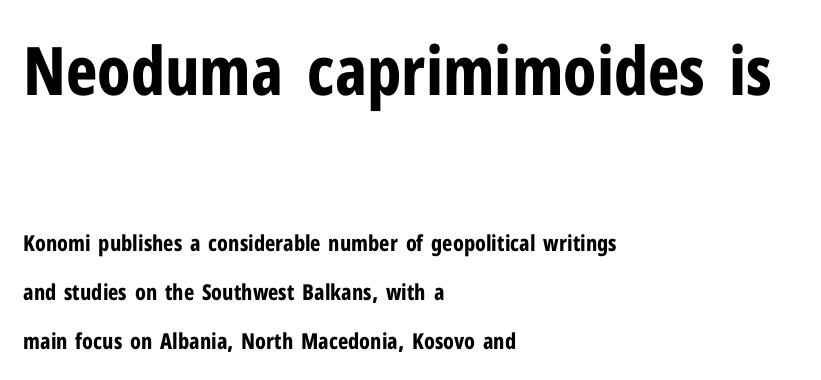
Q: Is the text bold? A: Yes.
Q: Is the text italic (slanted)? A: No, it is upright.
Q: Is the typeface a serif or a sans-serif typeface? A: Sans-serif.
Q: Is the text underlined? A: No.
Q: How is the paragraph aligned? A: Left-aligned.
Q: Is the spacing between letters normal or unusually wide? A: Normal.
Q: Is the spacing between lines tight, normal or loose? A: Loose.
Q: Which block of text is set in a larger size, the first (top) or the second (bottom)? A: The first (top) one.
Q: Width (condensed, normal, or wide)? A: Condensed.
Q: Stroke contrast? A: Low.
Q: x-height? A: Medium.
Q: Monospaced? A: No.
